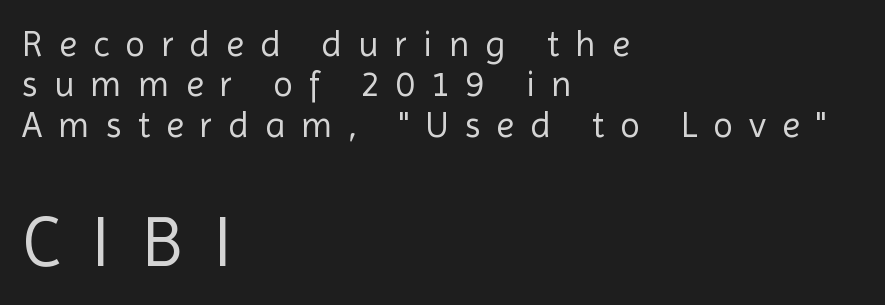
{"serif": "no", "italic": "no", "bold": "no", "weight": "regular", "width": "normal", "x_height": "medium", "monospaced": "no", "underline": "no", "align": "left", "line_spacing": "tight", "line_spacing_ratio": 1.12, "letter_spacing": "wide", "letter_spacing_em": 0.45, "larger_block": "second", "size_ratio": 1.97, "glyph_px": 71}
